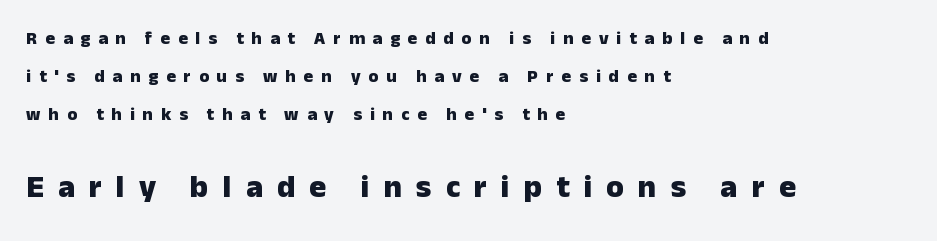
Q: Is the text bold? A: Yes.
Q: Is the text italic (slanted)? A: No, it is upright.
Q: Is the typeface a serif or a sans-serif typeface? A: Sans-serif.
Q: Is the text underlined? A: No.
Q: How is the paragraph aligned? A: Left-aligned.
Q: Is the spacing between letters normal or unusually wide? A: Unusually wide.
Q: Is the spacing between lines tight, normal or loose? A: Loose.
Q: Which block of text is set in a larger size, the first (top) or the second (bottom)? A: The second (bottom) one.
Q: Width (condensed, normal, or wide)? A: Normal.
Q: Stroke contrast? A: Low.
Q: x-height? A: Medium.
Q: Monospaced? A: No.
